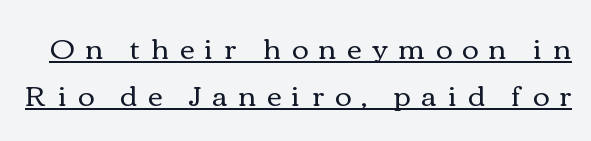
You can see a thin bar hugging the bottom of the glyphs. A typesetter would mark this as roman, not italic. The rendering uses natural spacing where letterforms have individual widths. A quiet, ordinary-to-light weight characterises the typeface. Does extra space separate the letters? Yes, quite a lot of it. A normal amount of white space separates one row of letters from the next.
